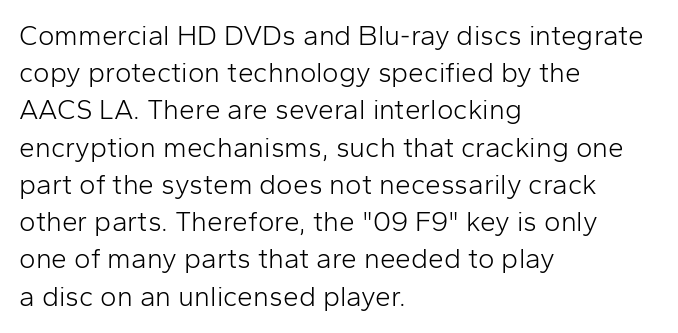
The image shows 28 px light sans-serif type, upright; set left-aligned, normal line spacing (1.33x), normal letter spacing, not underlined; low stroke contrast and a medium x-height.
